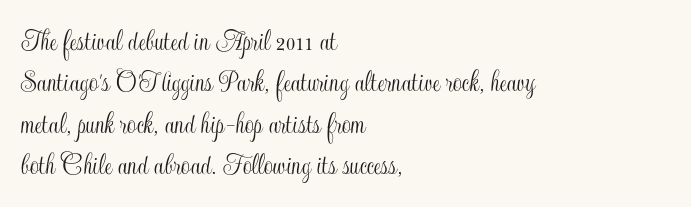
{"width": "condensed", "x_height": "small", "monospaced": "no", "underline": "no", "align": "left", "line_spacing": "normal", "line_spacing_ratio": 1.29, "letter_spacing": "normal", "letter_spacing_em": 0.0, "glyph_px": 32}
